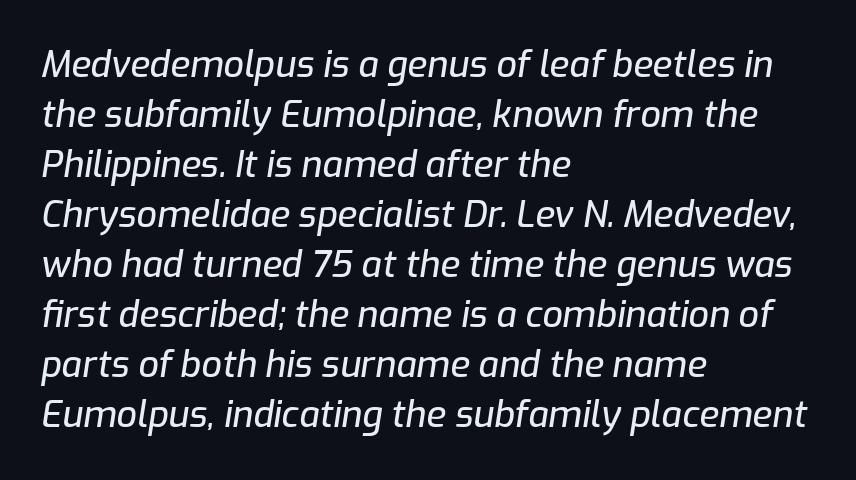
Q: Is the text italic (slanted)? A: Yes, it leans right by about 9 degrees.
Q: Is the text underlined? A: No.
Q: How is the paragraph aligned? A: Left-aligned.
Q: Is the spacing between letters normal or unusually wide? A: Normal.
Q: Is the spacing between lines tight, normal or loose? A: Normal.
Q: Width (condensed, normal, or wide)? A: Normal.
Q: Stroke contrast? A: Low.
Q: x-height? A: Medium.
Q: Monospaced? A: No.
